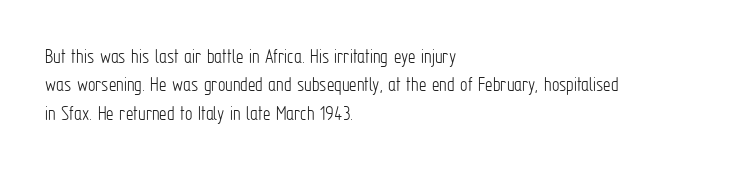
The image shows 21 px text type, upright; set left-aligned, normal line spacing (1.35x), normal letter spacing, not underlined.
